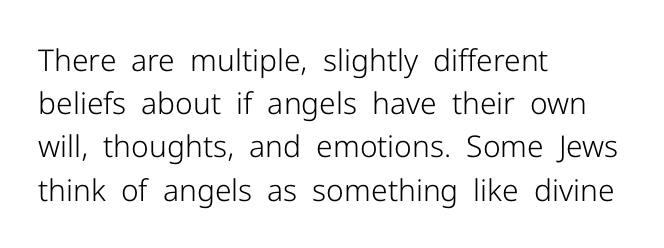
The space beneath each line is pristine and unruled. The lines in this sample share a left origin and differ only in where they stop. The letters stand upright; this is a roman face. Is there much room between lines? A standard amount, neither cramped nor airy. Observe the ordinary spacing: letters are neighbours, not strangers. These lines are composed in type without serifs.
